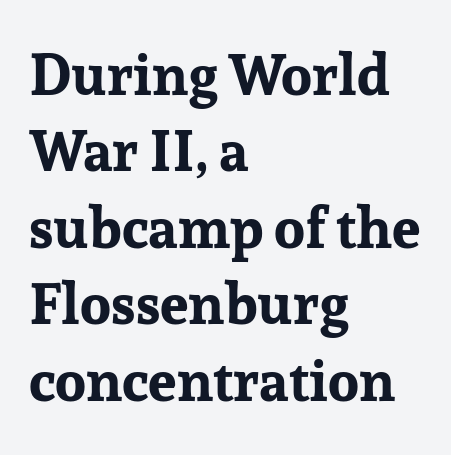
Q: Is the text bold? A: Yes.
Q: Is the text italic (slanted)? A: No, it is upright.
Q: Is the typeface a serif or a sans-serif typeface? A: Serif.
Q: Is the text underlined? A: No.
Q: How is the paragraph aligned? A: Left-aligned.
Q: Is the spacing between letters normal or unusually wide? A: Normal.
Q: Is the spacing between lines tight, normal or loose? A: Normal.
Q: Width (condensed, normal, or wide)? A: Normal.
Q: Stroke contrast? A: Low.
Q: x-height? A: Medium.
Q: Monospaced? A: No.
